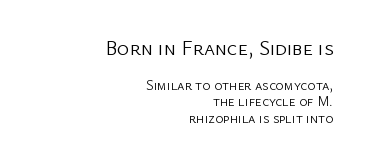
Characters follow at the spacing the type designer built in. A roman cut, with each character standing at attention. Summary of weight: not heavy and not bold. Whoever set this made the first block the dominant, larger element. Line endings align vertically; line beginnings do not.
